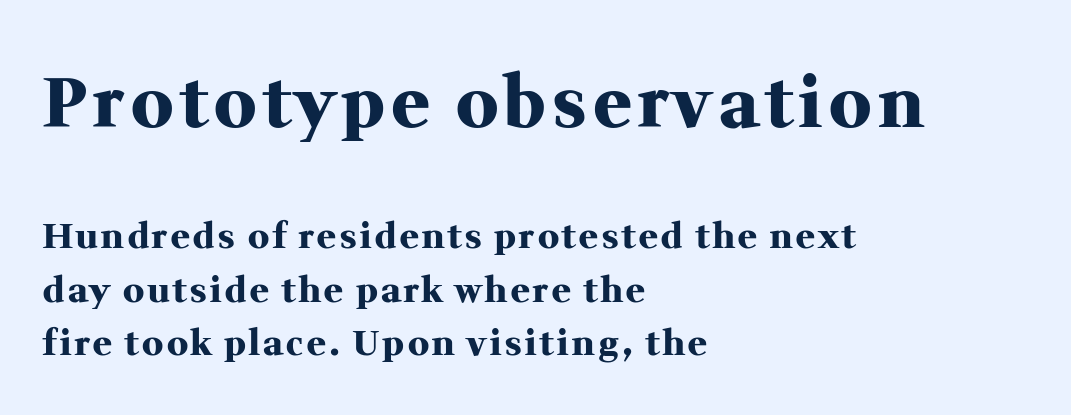
{"serif": "yes", "italic": "no", "bold": "yes", "weight": "heavy", "width": "normal", "stroke_contrast": "medium", "x_height": "medium", "monospaced": "no", "underline": "no", "align": "left", "line_spacing": "normal", "line_spacing_ratio": 1.53, "larger_block": "first", "size_ratio": 2.0, "glyph_px": 70}
